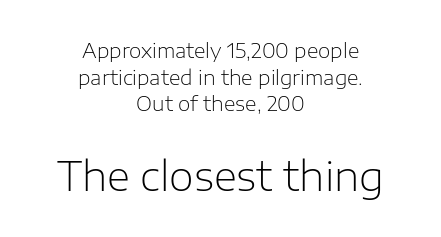
Q: Is the text bold? A: No.
Q: Is the text italic (slanted)? A: No, it is upright.
Q: Is the typeface a serif or a sans-serif typeface? A: Sans-serif.
Q: Is the text underlined? A: No.
Q: How is the paragraph aligned? A: Centered.
Q: Is the spacing between letters normal or unusually wide? A: Normal.
Q: Is the spacing between lines tight, normal or loose? A: Normal.
Q: Which block of text is set in a larger size, the first (top) or the second (bottom)? A: The second (bottom) one.
Q: Width (condensed, normal, or wide)? A: Normal.
Q: Stroke contrast? A: Low.
Q: x-height? A: Medium.
Q: Monospaced? A: No.
